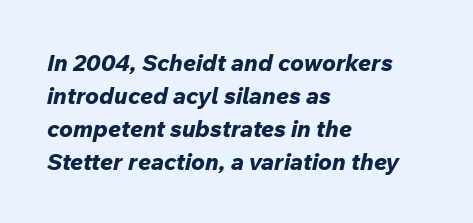
{"italic": "yes", "lean": "right", "slant_degrees": 12, "bold": "yes", "underline": "no", "align": "left", "line_spacing": "normal", "line_spacing_ratio": 1.43, "letter_spacing": "normal", "letter_spacing_em": 0.0, "glyph_px": 23}
